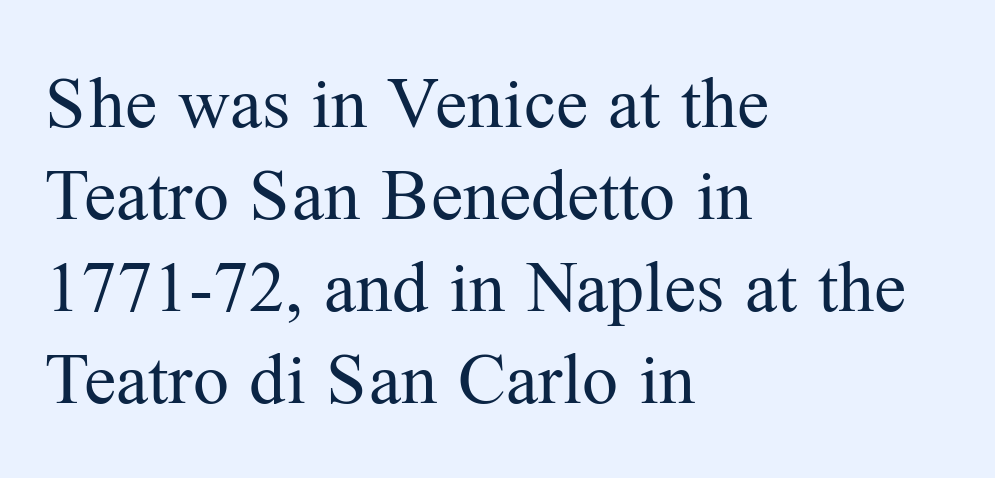
Q: Is the text bold? A: No.
Q: Is the text italic (slanted)? A: No, it is upright.
Q: Is the typeface a serif or a sans-serif typeface? A: Serif.
Q: Is the text underlined? A: No.
Q: How is the paragraph aligned? A: Left-aligned.
Q: Is the spacing between letters normal or unusually wide? A: Normal.
Q: Is the spacing between lines tight, normal or loose? A: Normal.
Q: Width (condensed, normal, or wide)? A: Normal.
Q: Stroke contrast? A: Medium.
Q: x-height? A: Medium.
Q: Monospaced? A: No.
